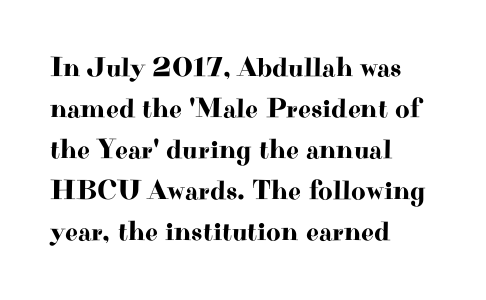
The image shows 28 px wide serif type, upright; set left-aligned, normal line spacing (1.46x), normal letter spacing, not underlined; high stroke contrast and a small x-height.
